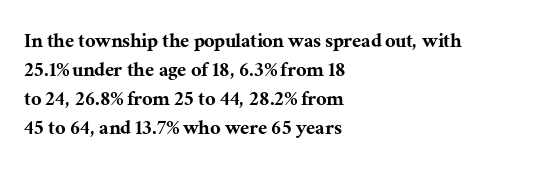
{"italic": "no", "underline": "no", "align": "left", "line_spacing": "normal", "line_spacing_ratio": 1.26, "letter_spacing": "normal", "letter_spacing_em": 0.0, "glyph_px": 23}
